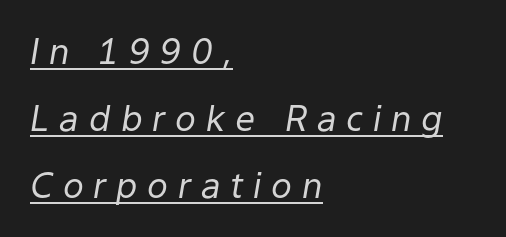
The image shows 35 px regular-weight type, italic (leaning right); set left-aligned, loose line spacing (1.91x), unusually wide letter spacing (+0.28 em), underlined; low stroke contrast and a medium x-height.
